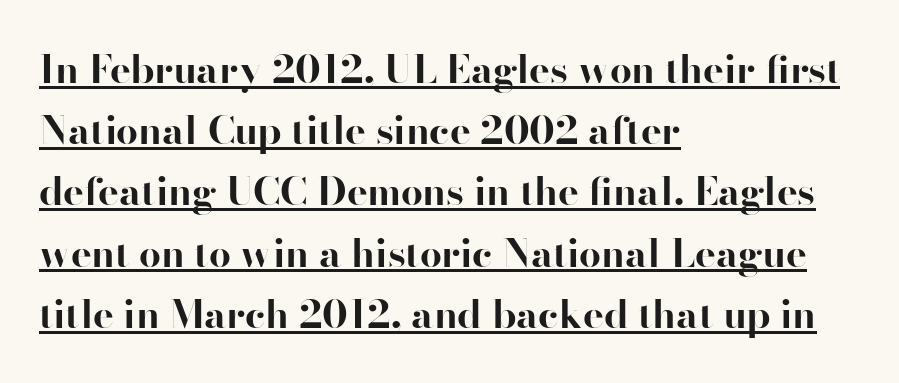
Think of a printed novel: that variable character pitch is what you see here. No italicization has been applied; the sample stays upright. Between one letter and the next there's only the usual sliver of space. Font category for this specimen: sans-serif. The rendering uses the underline text-decoration.
